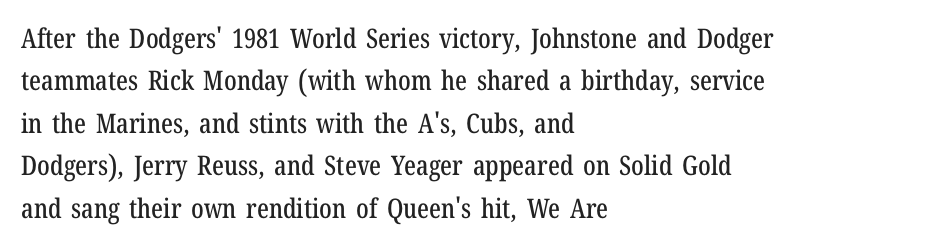
Q: Is the text italic (slanted)? A: No, it is upright.
Q: Is the text underlined? A: No.
Q: How is the paragraph aligned? A: Left-aligned.
Q: Is the spacing between letters normal or unusually wide? A: Normal.
Q: Is the spacing between lines tight, normal or loose? A: Normal.
